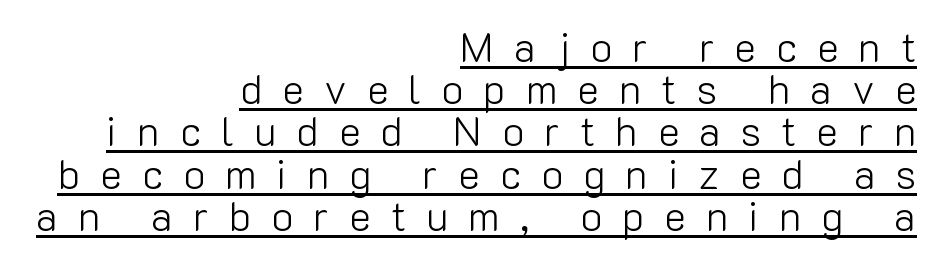
Does the copy run flush right? Yes — the right margin is perfectly even. Short note: letters widely spaced. You can tell from the bare stems that sans-serif type was used. Characters remain perfectly vertical along every line. The lettering is marked with a stroke running underneath it. The cut favours lightness, reaching ordinary text weight at its darkest.
